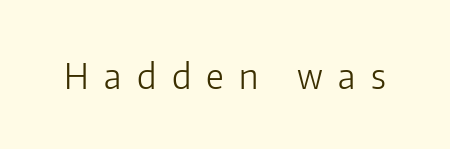
The image shows 35 px light sans-serif type, upright; set unusually wide letter spacing (+0.44 em), not underlined; low stroke contrast and a medium x-height.
